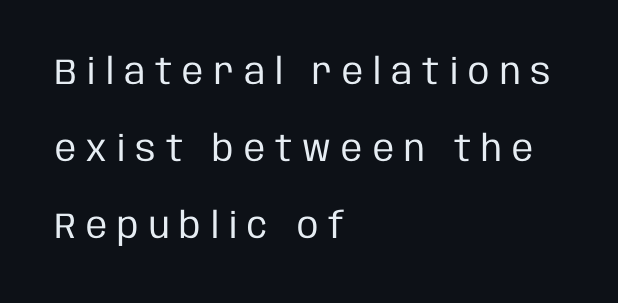
The image shows 36 px regular-weight, condensed sans-serif type, upright; set left-aligned, loose line spacing (2.14x), unusually wide letter spacing (+0.28 em), not underlined; low stroke contrast and a large x-height.
